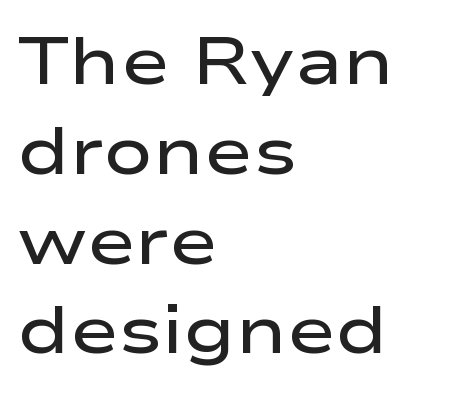
The axis of the letterforms is exactly vertical. The letters advance in unequal steps, a hallmark of proportional type. Layout note: lines flush left. Words appear dense and cohesive because spacing is normal.
